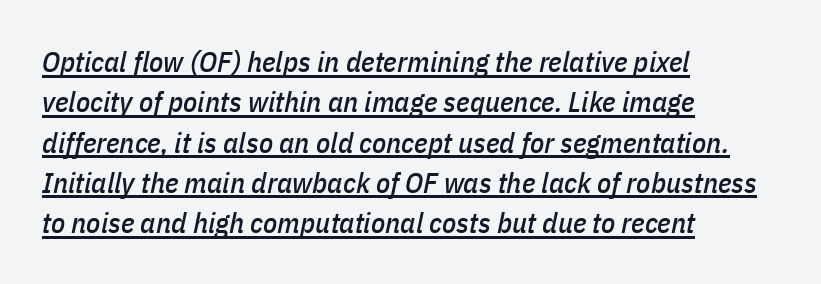
The image shows 29 px condensed type, italic (leaning right); set left-aligned, normal line spacing (1.39x), normal letter spacing, underlined; low stroke contrast and a medium x-height.
